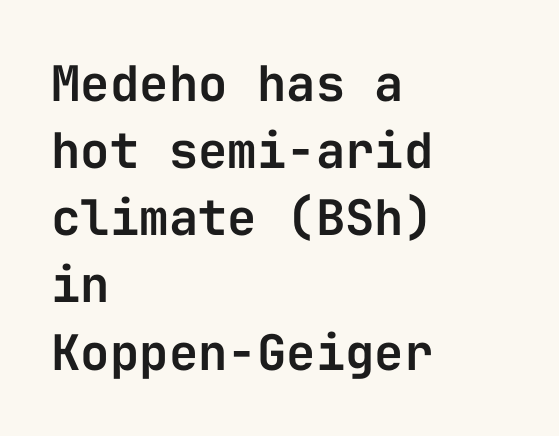
Q: Is the text italic (slanted)? A: No, it is upright.
Q: Is the typeface a serif or a sans-serif typeface? A: Sans-serif.
Q: Is the text underlined? A: No.
Q: How is the paragraph aligned? A: Left-aligned.
Q: Is the spacing between letters normal or unusually wide? A: Normal.
Q: Is the spacing between lines tight, normal or loose? A: Normal.
Q: Width (condensed, normal, or wide)? A: Normal.
Q: Stroke contrast? A: Low.
Q: x-height? A: Medium.
Q: Monospaced? A: Yes.
